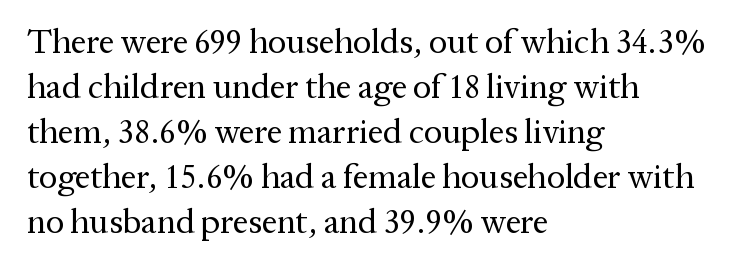
{"serif": "yes", "italic": "no", "bold": "no", "weight": "regular", "width": "normal", "stroke_contrast": "medium", "x_height": "medium", "monospaced": "no", "underline": "no", "align": "left", "line_spacing": "normal", "line_spacing_ratio": 1.32, "letter_spacing": "normal", "letter_spacing_em": 0.0, "glyph_px": 34}
